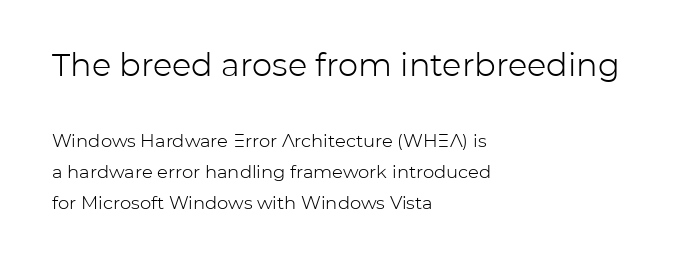
{"serif": "no", "italic": "no", "bold": "no", "weight": "light", "width": "normal", "stroke_contrast": "low", "x_height": "medium", "monospaced": "no", "underline": "no", "align": "left", "line_spacing_ratio": 1.73, "letter_spacing": "normal", "letter_spacing_em": 0.0, "larger_block": "first", "size_ratio": 1.78, "glyph_px": 32}
